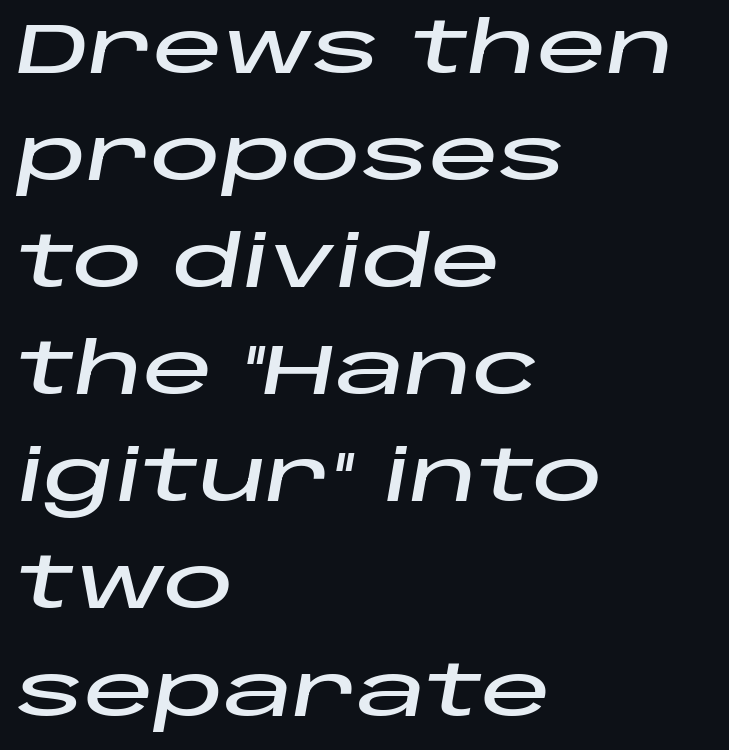
{"italic": "yes", "lean": "right", "slant_degrees": 10, "width": "wide", "stroke_contrast": "low", "x_height": "large", "monospaced": "no", "underline": "no", "align": "left", "line_spacing": "normal", "line_spacing_ratio": 1.53, "letter_spacing": "normal", "letter_spacing_em": 0.0, "glyph_px": 70}
